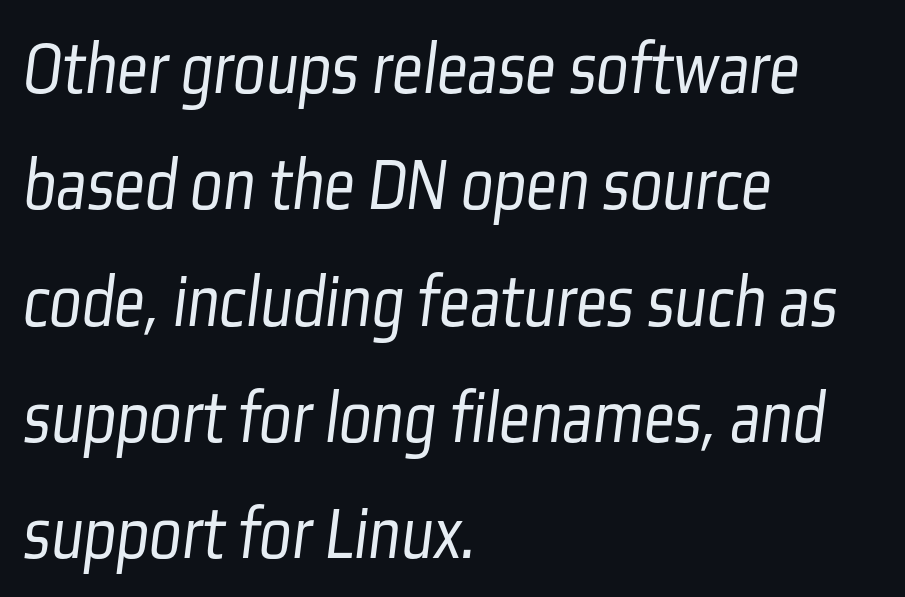
Heft: none added — not bold. Character widths vary here, with narrow letters taking less room than wide ones. Nobody touched the tracking dial on this one. Normally led — the rows are evenly, conventionally spaced.
